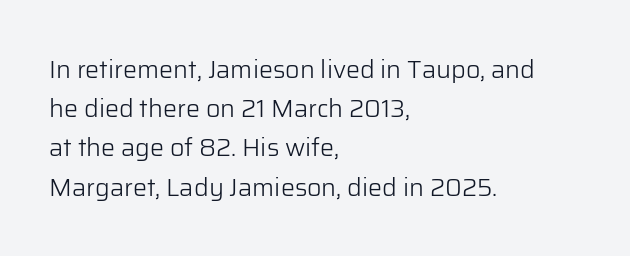
Is this a heavy cut? Hardly; it is regular or lighter. In CSS terms this would be text-align: left. Words appear dense and cohesive because spacing is normal. The gap between lines stays unmarked. Reading down the column, the eye jumps a familiar distance to each next line. This is roman type, the default non-slanted kind.
